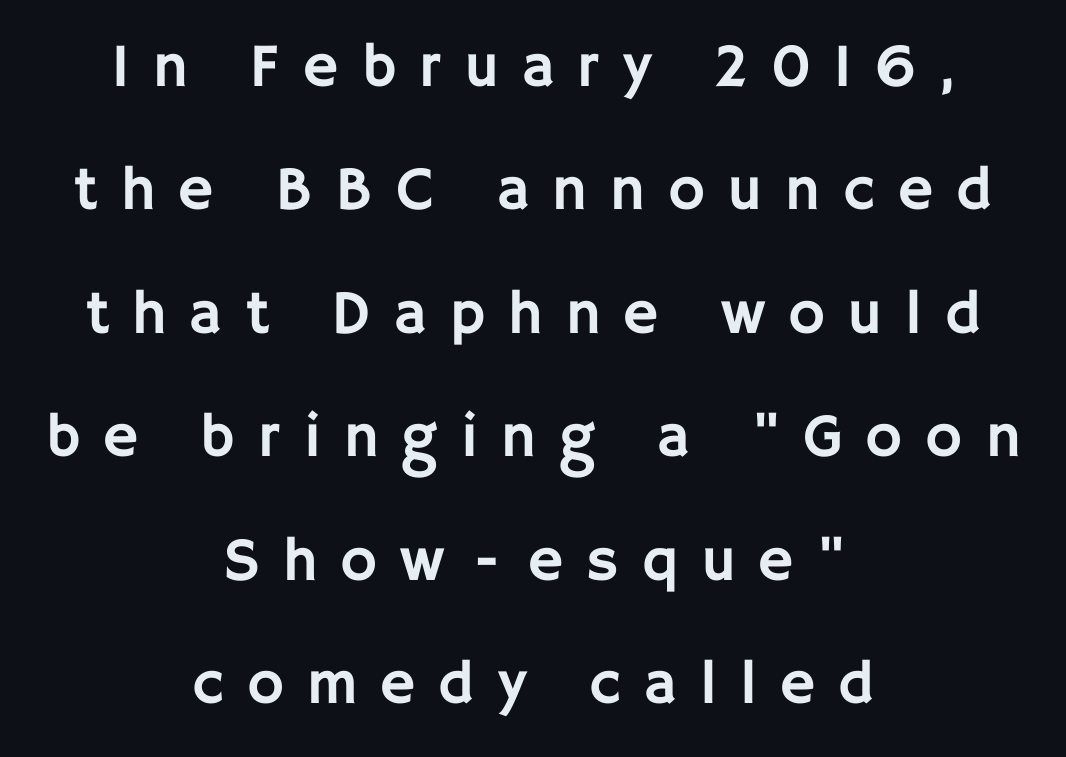
{"serif": "no", "italic": "no", "width": "normal", "stroke_contrast": "low", "x_height": "large", "monospaced": "no", "underline": "no", "align": "center", "line_spacing": "loose", "line_spacing_ratio": 1.99, "letter_spacing": "wide", "letter_spacing_em": 0.37, "glyph_px": 62}
